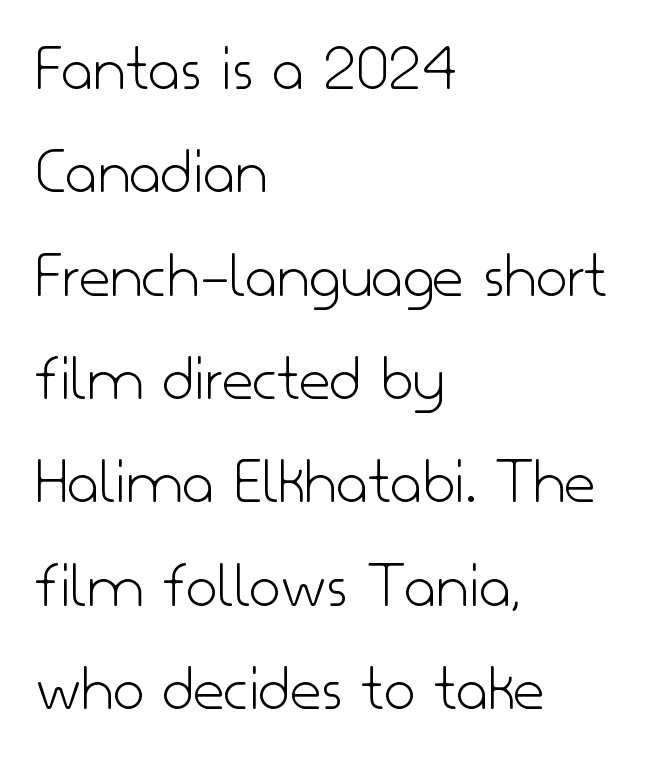
Q: Is the text bold? A: No.
Q: Is the text italic (slanted)? A: No, it is upright.
Q: Is the typeface a serif or a sans-serif typeface? A: Sans-serif.
Q: Is the text underlined? A: No.
Q: How is the paragraph aligned? A: Left-aligned.
Q: Is the spacing between letters normal or unusually wide? A: Normal.
Q: Is the spacing between lines tight, normal or loose? A: Normal.
Q: Width (condensed, normal, or wide)? A: Normal.
Q: Stroke contrast? A: Low.
Q: x-height? A: Small.
Q: Monospaced? A: No.
